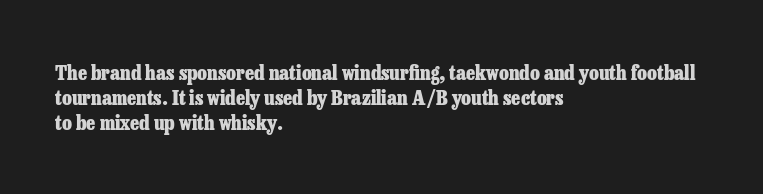
Line starts are locked; line ends wander. Tracking value appears to be zero — textbook default spacing. Style check: upright. Rule under the text: the space is simply empty. Heavy-handed strokes throughout: this text is bold.
